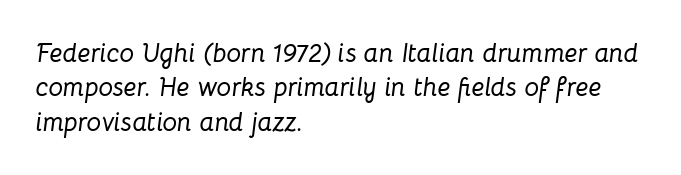
Q: Is the text italic (slanted)? A: Yes, it leans right by about 8 degrees.
Q: Is the text underlined? A: No.
Q: How is the paragraph aligned? A: Left-aligned.
Q: Is the spacing between letters normal or unusually wide? A: Normal.
Q: Is the spacing between lines tight, normal or loose? A: Normal.
